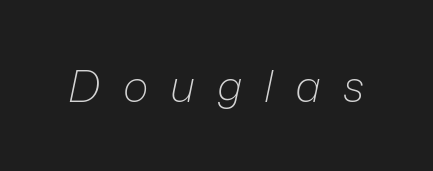
Q: Is the text bold? A: No.
Q: Is the text italic (slanted)? A: Yes, it leans right by about 12 degrees.
Q: Is the text underlined? A: No.
Q: Is the spacing between letters normal or unusually wide? A: Unusually wide.
Q: Width (condensed, normal, or wide)? A: Normal.
Q: Stroke contrast? A: Low.
Q: x-height? A: Medium.
Q: Monospaced? A: No.
